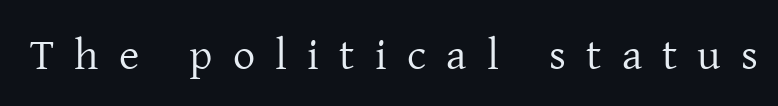
The image shows 44 px regular-weight serif type, upright; set unusually wide letter spacing (+0.46 em), not underlined; low stroke contrast and a medium x-height.
